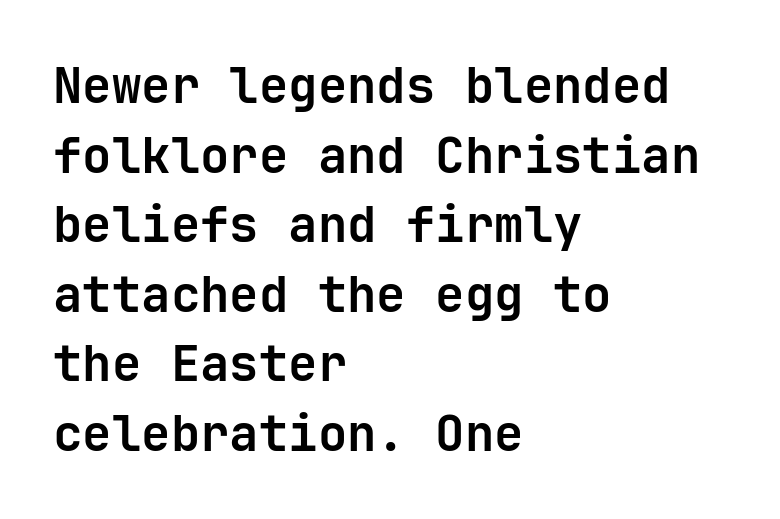
The image shows 49 px bold sans-serif type, upright, monospaced; set left-aligned, normal line spacing (1.42x), normal letter spacing, not underlined; low stroke contrast and a medium x-height.
